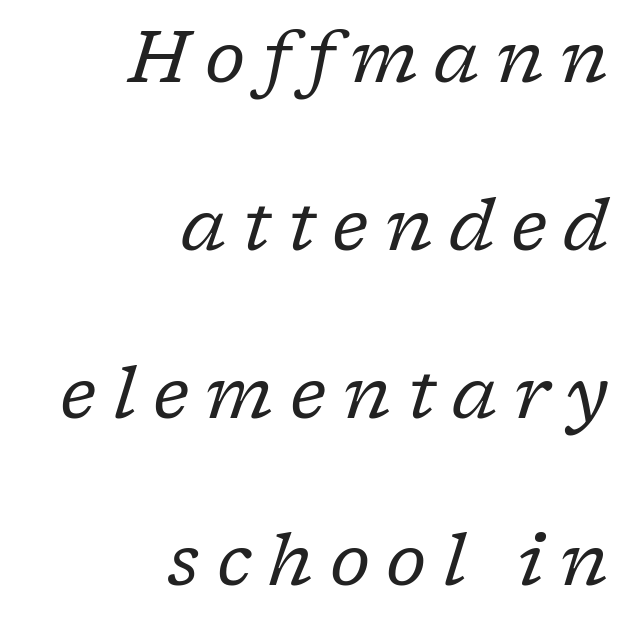
{"serif": "yes", "italic": "yes", "lean": "right", "slant_degrees": 17, "bold": "no", "weight": "regular", "width": "normal", "stroke_contrast": "low", "x_height": "medium", "monospaced": "no", "underline": "no", "align": "right", "line_spacing": "loose", "line_spacing_ratio": 2.33, "letter_spacing": "wide", "letter_spacing_em": 0.23, "glyph_px": 72}
